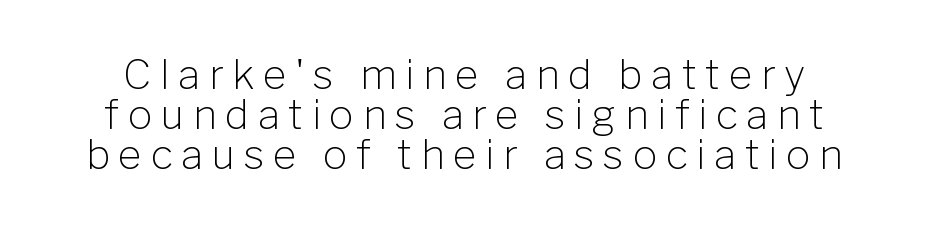
Q: Is the text bold? A: No.
Q: Is the text italic (slanted)? A: No, it is upright.
Q: Is the typeface a serif or a sans-serif typeface? A: Sans-serif.
Q: Is the text underlined? A: No.
Q: Is the spacing between letters normal or unusually wide? A: Unusually wide.
Q: Is the spacing between lines tight, normal or loose? A: Tight.
Q: Width (condensed, normal, or wide)? A: Normal.
Q: Stroke contrast? A: Low.
Q: x-height? A: Medium.
Q: Monospaced? A: No.
